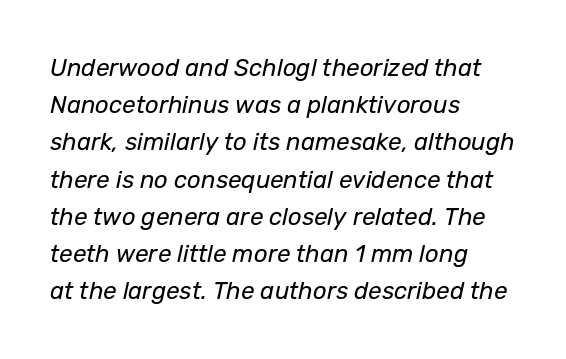
{"italic": "yes", "lean": "right", "slant_degrees": 12, "bold": "no", "underline": "no", "align": "left", "line_spacing": "normal", "line_spacing_ratio": 1.55, "letter_spacing": "normal", "letter_spacing_em": 0.0, "glyph_px": 24}
